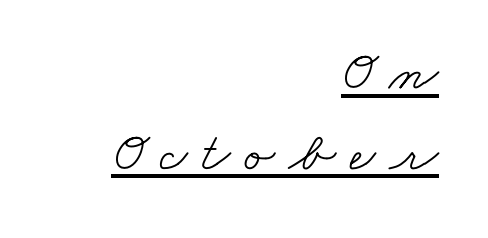
Q: Is the text bold? A: No.
Q: Is the typeface a serif or a sans-serif typeface? A: Serif.
Q: Is the text underlined? A: Yes.
Q: How is the paragraph aligned? A: Right-aligned.
Q: Is the spacing between letters normal or unusually wide? A: Unusually wide.
Q: Is the spacing between lines tight, normal or loose? A: Normal.
Q: Width (condensed, normal, or wide)? A: Wide.
Q: Stroke contrast? A: Low.
Q: x-height? A: Small.
Q: Monospaced? A: No.
